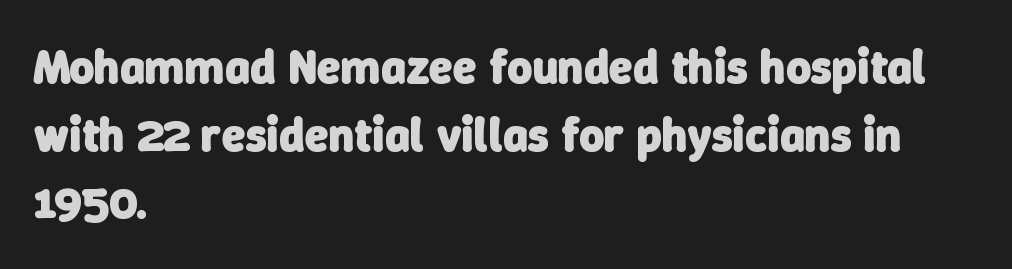
The block of text has a typical density, with ordinary space between rows. Do the characters align in a grid? No, the font is proportional. The type is set solid horizontally, with unmodified tracking. The specimen omits any rule beneath the text block's lines. Each letter's strokes conclude bluntly, with no projecting serifs.
